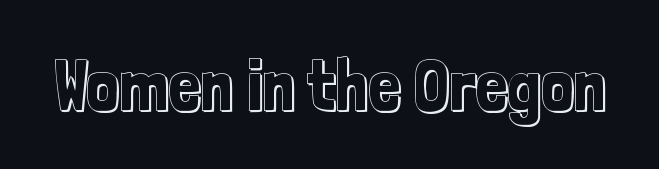
Q: Is the text italic (slanted)? A: No, it is upright.
Q: Is the text underlined? A: No.
Q: Is the spacing between letters normal or unusually wide? A: Normal.
Q: Width (condensed, normal, or wide)? A: Condensed.
Q: x-height? A: Medium.
Q: Monospaced? A: No.
